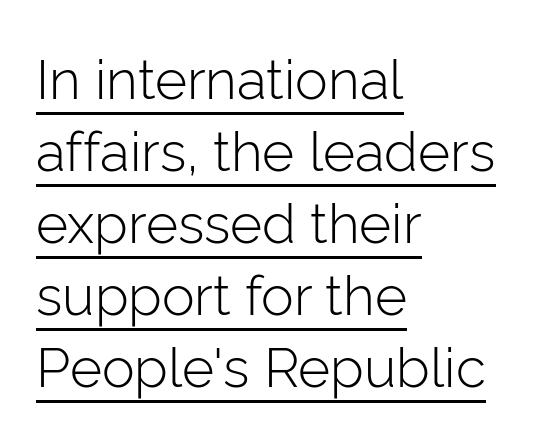
A classic flush-left, rag-right setting is used for this passage. Every character sits straight up, as roman type does. This block has exactly the height ordinary leading produces. Look at the tracking — it's just the regular setting, nothing added. The letters advance in unequal steps, a hallmark of proportional type.
